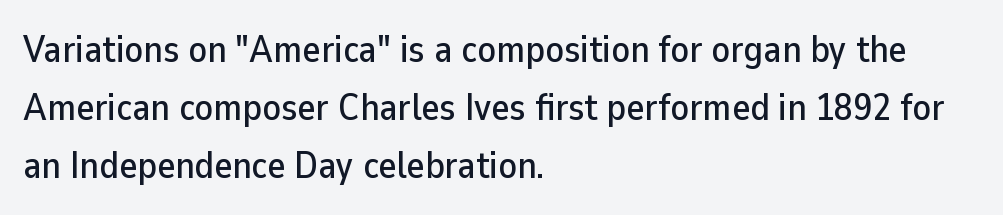
{"serif": "no", "italic": "no", "width": "normal", "stroke_contrast": "low", "x_height": "medium", "monospaced": "no", "underline": "no", "align": "left", "line_spacing": "normal", "line_spacing_ratio": 1.52, "letter_spacing": "normal", "letter_spacing_em": 0.0, "glyph_px": 38}
